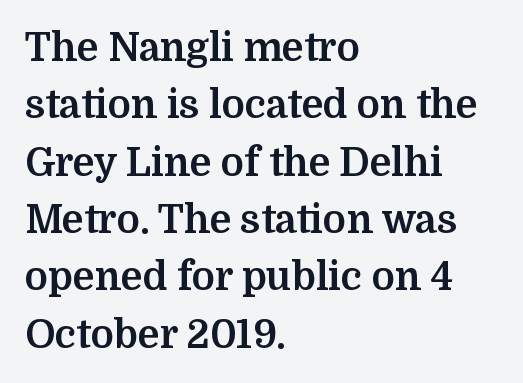
Q: Is the text bold? A: Yes.
Q: Is the text italic (slanted)? A: No, it is upright.
Q: Is the typeface a serif or a sans-serif typeface? A: Serif.
Q: Is the text underlined? A: No.
Q: How is the paragraph aligned? A: Left-aligned.
Q: Is the spacing between letters normal or unusually wide? A: Normal.
Q: Is the spacing between lines tight, normal or loose? A: Normal.
Q: Width (condensed, normal, or wide)? A: Normal.
Q: Stroke contrast? A: Medium.
Q: x-height? A: Medium.
Q: Monospaced? A: No.
